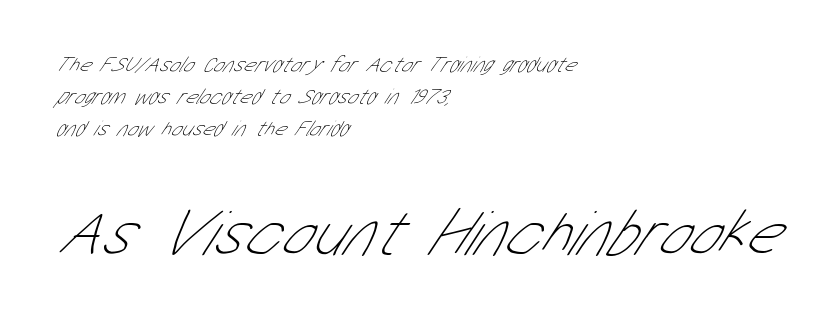
The image shows 66 px thin, condensed sans-serif type; set left-aligned, normal line spacing (1.45x), normal letter spacing, not underlined; the second (bottom) block is 3.0x larger; low stroke contrast and a medium x-height.
